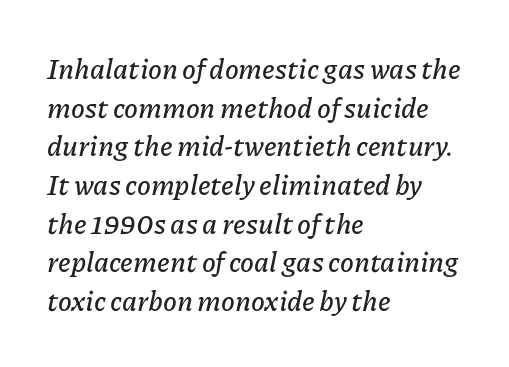
The passage is arranged the way most books set body copy — flush left. The passage shown is typed in a proportional face where columns would drift. A typesetter would call this zero additional tracking. This sample uses an oblique cut, with every glyph tilted off the vertical. Nobody drew a line under any word here.
